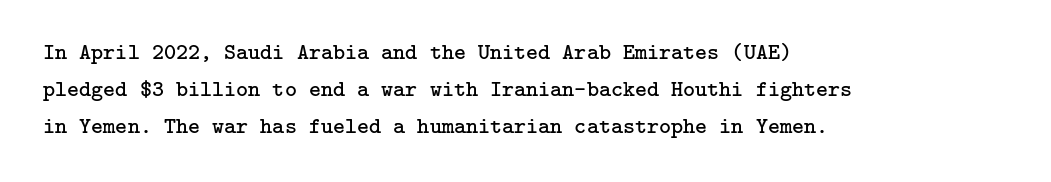
Q: Is the text bold? A: No.
Q: Is the text italic (slanted)? A: No, it is upright.
Q: Is the text underlined? A: No.
Q: How is the paragraph aligned? A: Left-aligned.
Q: Is the spacing between letters normal or unusually wide? A: Normal.
Q: Is the spacing between lines tight, normal or loose? A: Normal.
